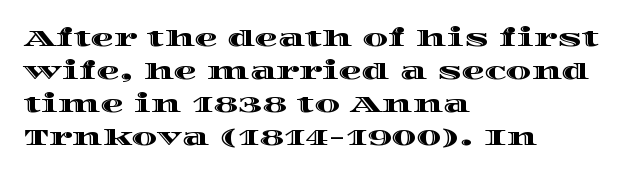
{"italic": "no", "underline": "no", "align": "left", "line_spacing": "normal", "line_spacing_ratio": 1.44, "letter_spacing": "normal", "letter_spacing_em": 0.0, "glyph_px": 23}
